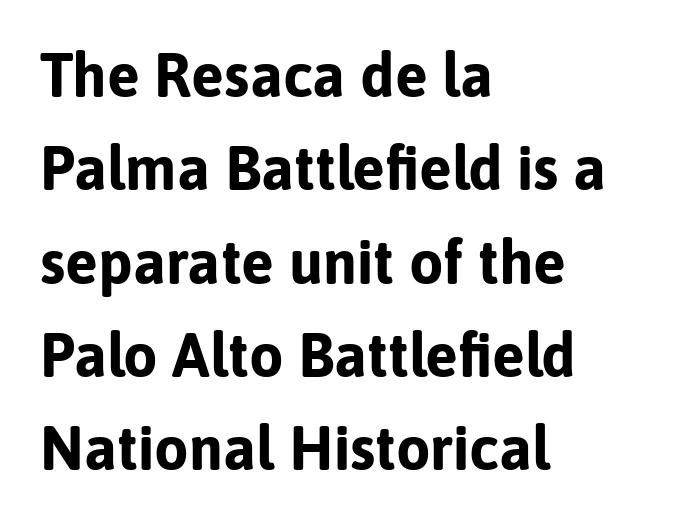
{"serif": "no", "italic": "no", "bold": "yes", "weight": "bold", "width": "normal", "stroke_contrast": "low", "x_height": "medium", "monospaced": "no", "underline": "no", "align": "left", "line_spacing": "normal", "line_spacing_ratio": 1.53, "letter_spacing": "normal", "letter_spacing_em": 0.0, "glyph_px": 61}
